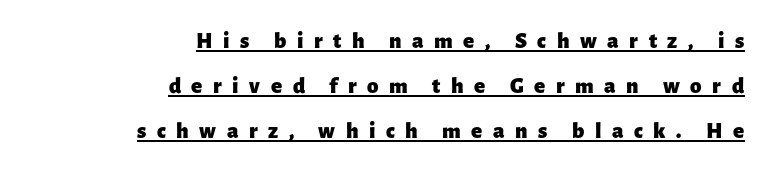
The image shows 23 px bold type, upright; set right-aligned, loose line spacing (1.95x), unusually wide letter spacing (+0.46 em), underlined.
